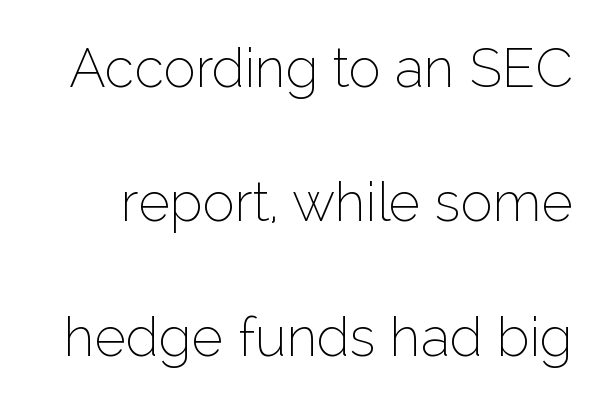
Weight: in the light-to-regular range. Reading down the column, the eye jumps a long way to each next line. Rendered with straight, roman letterforms. Only glyphs here, with clear space below each row. Do the characters align in a grid? No, the font is proportional. The face used here is rendered with its standard letterfit.
